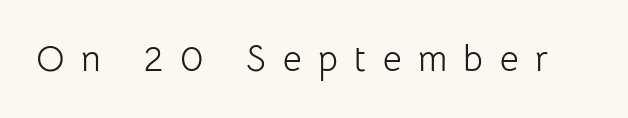
The image shows 36 px light sans-serif type, upright; set unusually wide letter spacing (+0.46 em), not underlined; low stroke contrast and a medium x-height.
